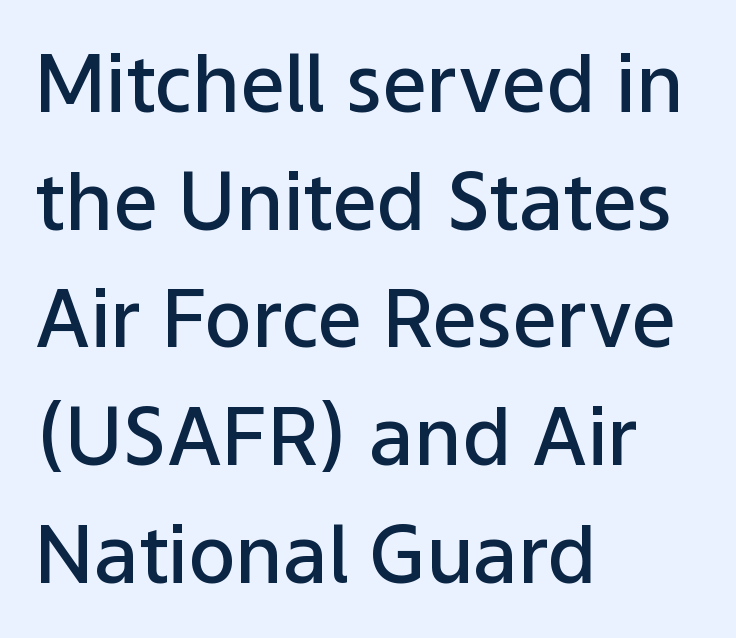
{"serif": "no", "italic": "no", "bold": "semi", "weight": "semibold", "width": "normal", "stroke_contrast": "low", "x_height": "medium", "monospaced": "no", "underline": "no", "align": "left", "line_spacing": "normal", "line_spacing_ratio": 1.49, "letter_spacing": "normal", "letter_spacing_em": 0.0, "glyph_px": 79}
